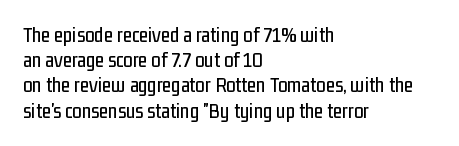
{"italic": "no", "underline": "no", "align": "left", "line_spacing_ratio": 1.2, "letter_spacing": "normal", "letter_spacing_em": 0.0, "glyph_px": 21}
